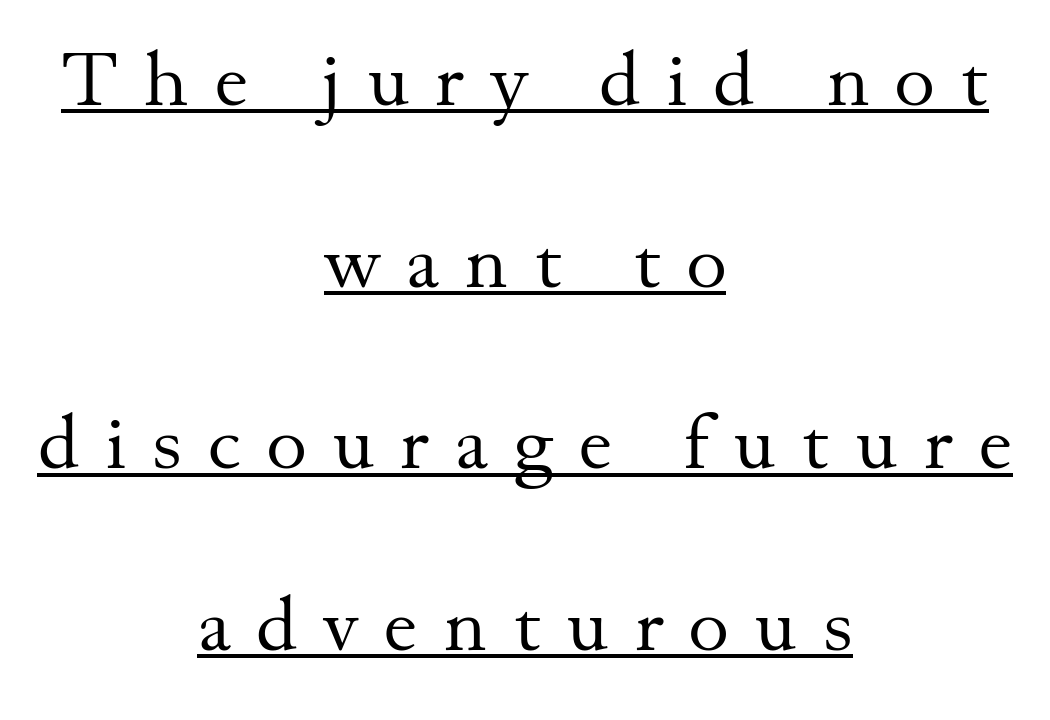
{"serif": "yes", "italic": "no", "bold": "no", "weight": "regular", "width": "normal", "stroke_contrast": "medium", "x_height": "small", "monospaced": "no", "underline": "yes", "align": "center", "line_spacing": "loose", "line_spacing_ratio": 2.33, "letter_spacing": "wide", "letter_spacing_em": 0.33, "glyph_px": 78}
